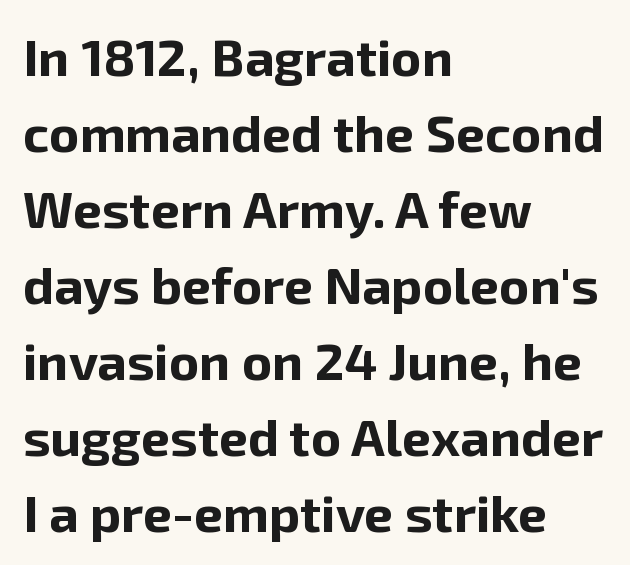
The image shows 52 px bold sans-serif type, upright; set left-aligned, normal line spacing (1.46x), normal letter spacing, not underlined; low stroke contrast and a medium x-height.
